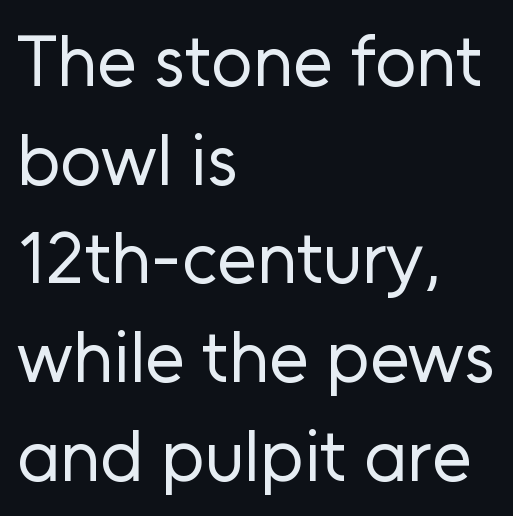
The image shows 72 px regular-weight sans-serif type, upright; set left-aligned, normal line spacing (1.37x), normal letter spacing, not underlined; low stroke contrast and a medium x-height.
